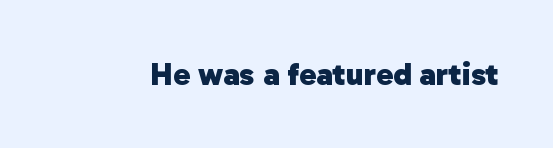
Decoration check: the copy has no underline. Note the varied advance widths — an 'i' is clearly narrower than an 'm'. Does the type have serifs? No, each stem ends abruptly. Observe the ordinary spacing: letters are neighbours, not strangers.
